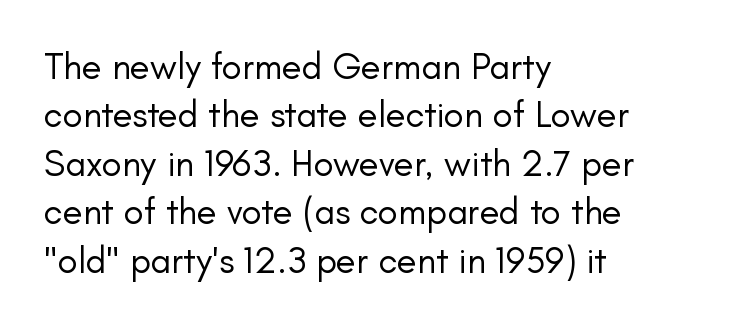
The image shows 37 px regular-weight sans-serif type, upright; set left-aligned, normal line spacing (1.31x), normal letter spacing, not underlined; low stroke contrast and a small x-height.
